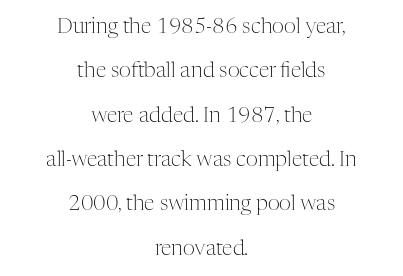
The image shows 21 px text type, upright; set centered, loose line spacing (2.11x), normal letter spacing, not underlined.
